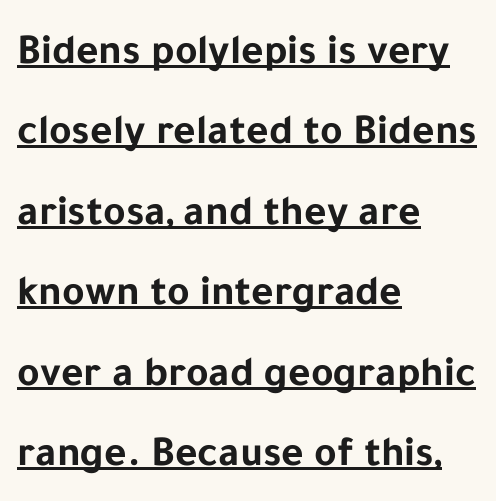
The image shows 43 px bold sans-serif type, upright; set left-aligned, line spacing 1.87x, normal letter spacing, underlined; low stroke contrast and a medium x-height.
